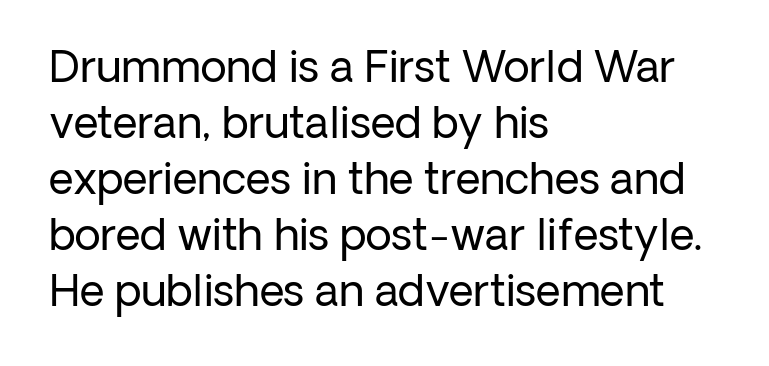
The image shows 43 px regular-weight sans-serif type, upright; set left-aligned, normal line spacing (1.3x), normal letter spacing, not underlined; low stroke contrast and a medium x-height.
